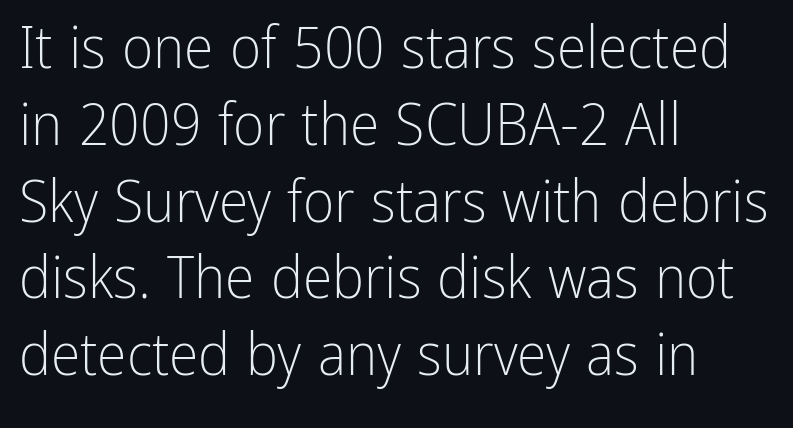
The image shows 60 px light, condensed sans-serif type, upright; set left-aligned, normal line spacing (1.28x), normal letter spacing, not underlined; low stroke contrast and a medium x-height.
